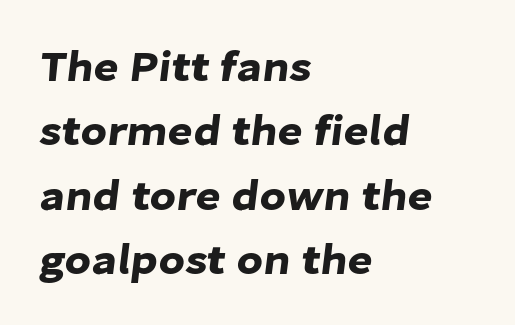
The image shows 43 px sans-serif type; set left-aligned, normal line spacing (1.5x), normal letter spacing, not underlined; low stroke contrast and a medium x-height.
